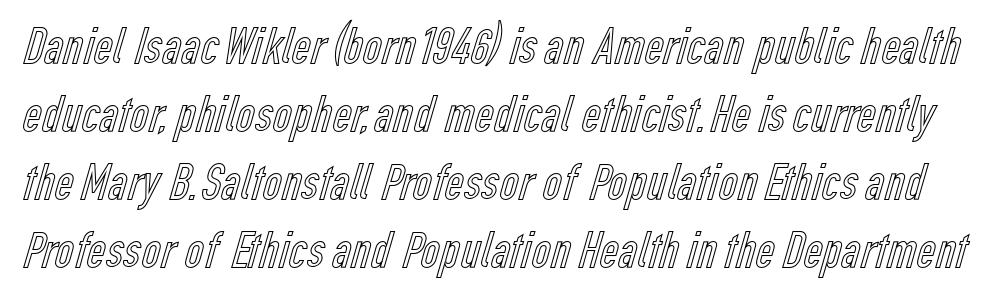
The image shows 52 px condensed type; set normal line spacing (1.31x), normal letter spacing, not underlined; a medium x-height.
